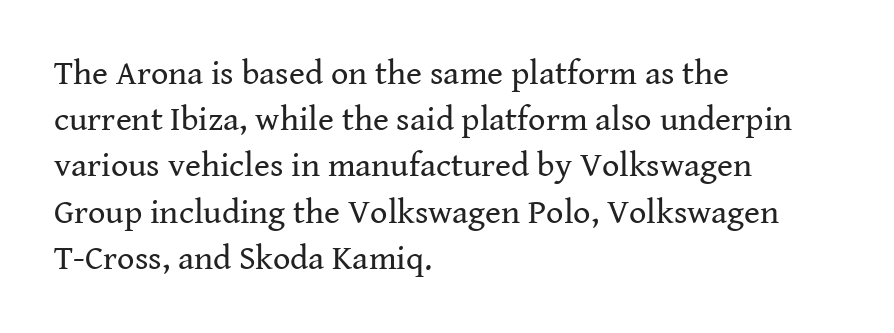
Q: Is the text bold? A: No.
Q: Is the text italic (slanted)? A: No, it is upright.
Q: Is the typeface a serif or a sans-serif typeface? A: Serif.
Q: Is the text underlined? A: No.
Q: How is the paragraph aligned? A: Left-aligned.
Q: Is the spacing between letters normal or unusually wide? A: Normal.
Q: Is the spacing between lines tight, normal or loose? A: Normal.
Q: Width (condensed, normal, or wide)? A: Normal.
Q: Stroke contrast? A: Medium.
Q: x-height? A: Medium.
Q: Monospaced? A: No.
